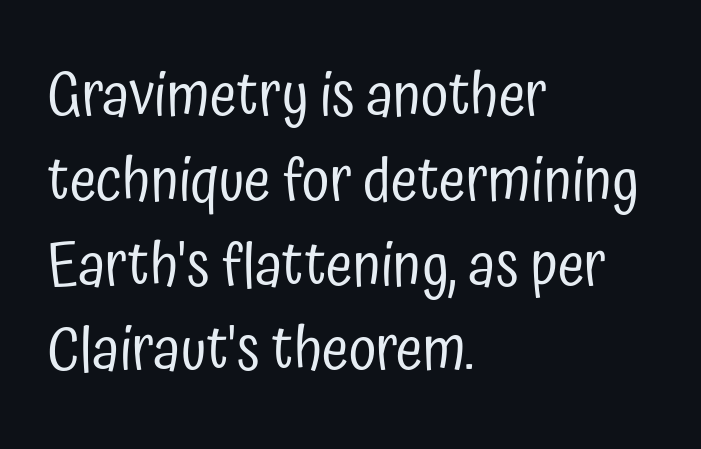
The rendering anchors every line to the left-hand side. Note the varied advance widths — an 'i' is clearly narrower than an 'm'. The characters are drawn with everyday or finer stroke widths. The passage shown stacks its lines at a standard gap. Is this a sans? Yes — the strokes have no serifs. Beneath every word, the page is bare.
